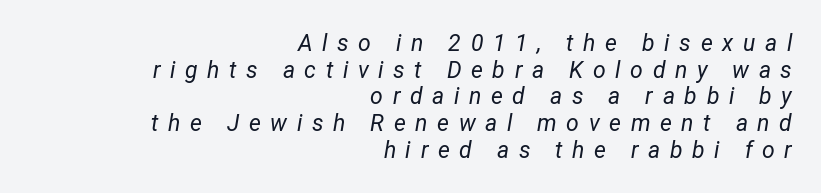
Which margin do the lines hug? The right one — the left edge is uneven. Slanted lettering throughout. Is the type heavy? It reads as light-to-regular instead. Type without underlining. The horizontal fit of the characters is loose and conspicuously gappy.
